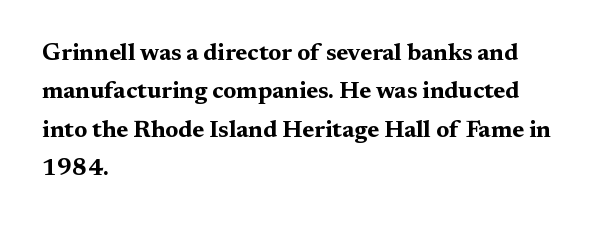
Check the space under the baseline: it is left empty. A classic flush-left, rag-right setting is used for this passage. These lines sit exactly where default settings would place them. Students, note that the glyphs here touch the page at normal intervals. The type sits square on the baseline with zero lean.
